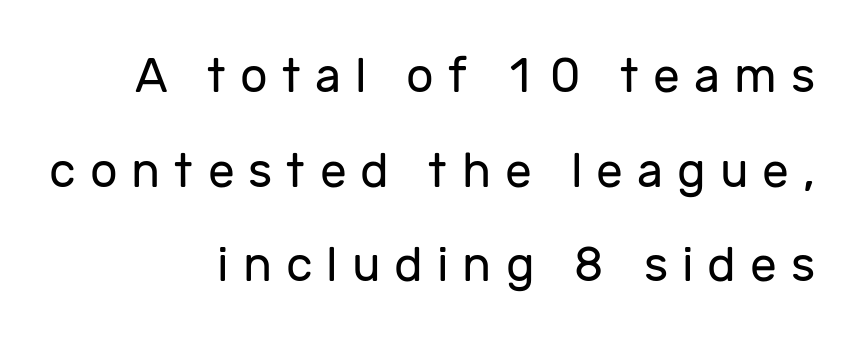
The image shows 48 px regular-weight sans-serif type, upright; set right-aligned, loose line spacing (1.97x), unusually wide letter spacing (+0.29 em), not underlined; low stroke contrast and a medium x-height.
